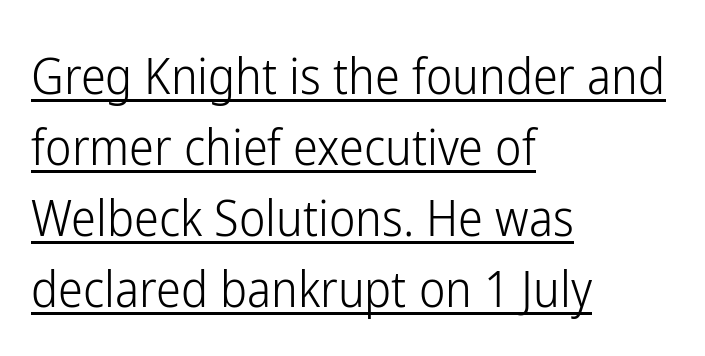
{"serif": "no", "italic": "no", "bold": "no", "weight": "light", "width": "condensed", "stroke_contrast": "low", "x_height": "medium", "monospaced": "no", "underline": "yes", "align": "left", "line_spacing": "normal", "line_spacing_ratio": 1.42, "letter_spacing": "normal", "letter_spacing_em": 0.0, "glyph_px": 50}
